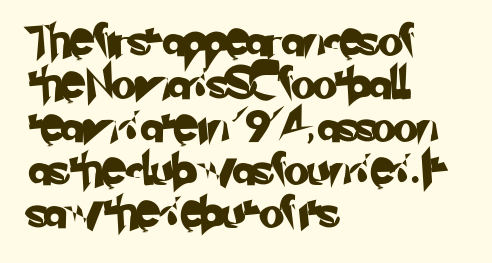
{"serif": "no", "width": "normal", "stroke_contrast": "low", "x_height": "small", "monospaced": "no", "underline": "no", "align": "left", "line_spacing": "normal", "line_spacing_ratio": 1.34, "letter_spacing": "normal", "letter_spacing_em": 0.0, "glyph_px": 32}
